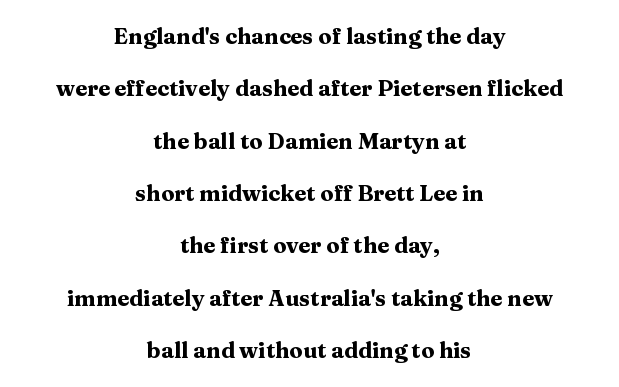
Spacing between characters is what you'd get straight out of the box. Where is the straight margin? There isn't one; the lines are centered. Strokes here are thick enough to call this a true bold. Quick note: interline space is abundant. The letters stand upright; this is a roman face.
